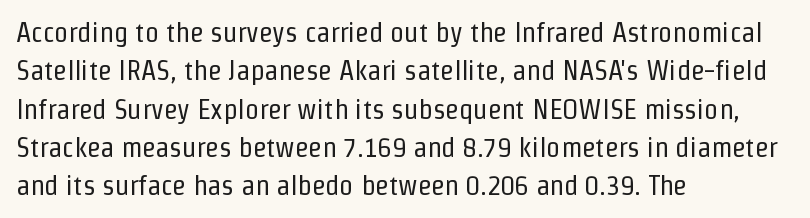
Q: Is the text bold? A: No.
Q: Is the text italic (slanted)? A: No, it is upright.
Q: Is the typeface a serif or a sans-serif typeface? A: Sans-serif.
Q: Is the text underlined? A: No.
Q: How is the paragraph aligned? A: Left-aligned.
Q: Is the spacing between letters normal or unusually wide? A: Normal.
Q: Is the spacing between lines tight, normal or loose? A: Normal.
Q: Width (condensed, normal, or wide)? A: Condensed.
Q: Stroke contrast? A: Low.
Q: x-height? A: Medium.
Q: Monospaced? A: No.
